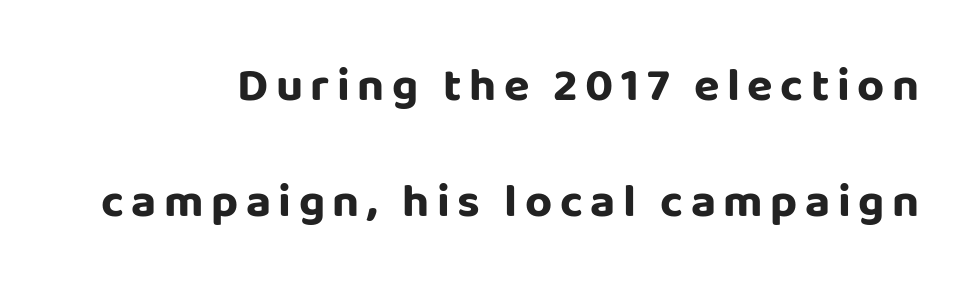
{"serif": "no", "italic": "no", "bold": "yes", "weight": "bold", "width": "normal", "stroke_contrast": "low", "x_height": "large", "monospaced": "no", "underline": "no", "line_spacing": "loose", "line_spacing_ratio": 2.46, "glyph_px": 47}
